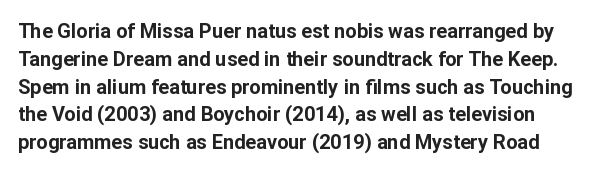
{"italic": "no", "bold": "yes", "underline": "no", "line_spacing": "normal", "line_spacing_ratio": 1.39, "letter_spacing": "normal", "letter_spacing_em": 0.0, "glyph_px": 20}
